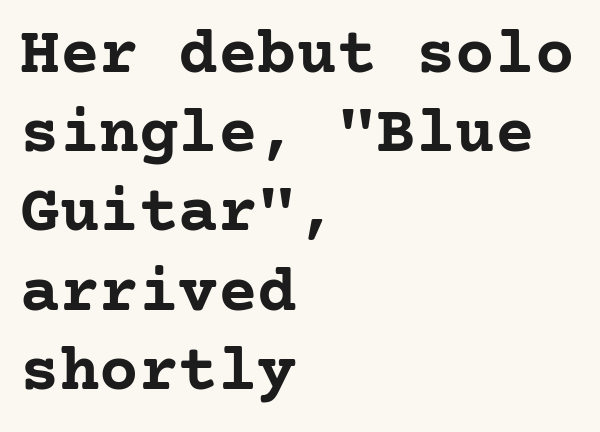
The image shows 66 px semibold serif type, upright; set left-aligned, line spacing 1.2x, normal letter spacing, not underlined; low stroke contrast and a medium x-height.
